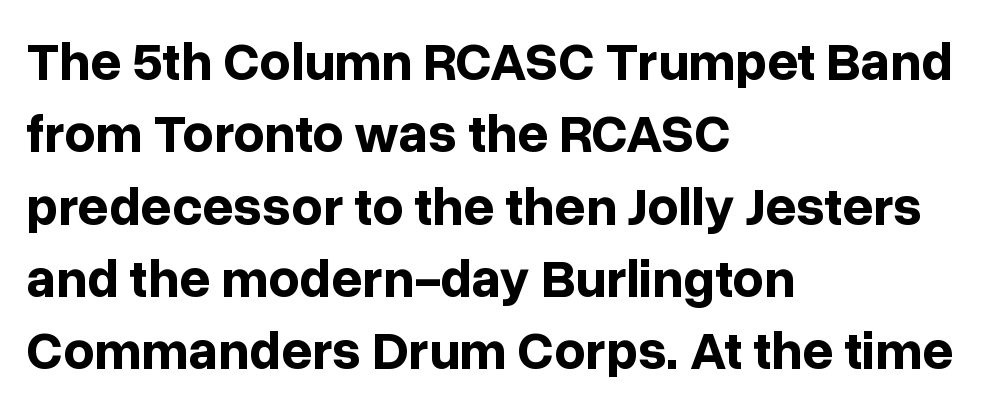
{"serif": "no", "italic": "no", "bold": "yes", "weight": "bold", "width": "normal", "stroke_contrast": "low", "x_height": "medium", "monospaced": "no", "underline": "no", "align": "left", "line_spacing": "normal", "line_spacing_ratio": 1.34, "letter_spacing": "normal", "letter_spacing_em": 0.0, "glyph_px": 54}
